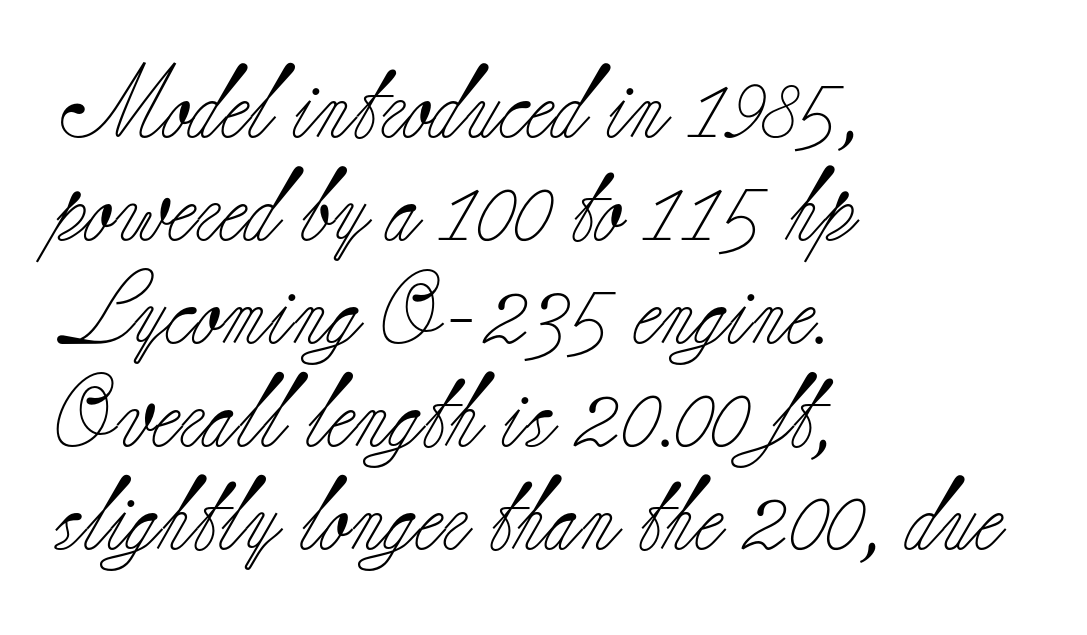
Q: Is the text bold? A: No.
Q: Is the text italic (slanted)? A: Yes.
Q: Is the typeface a serif or a sans-serif typeface? A: Serif.
Q: Is the text underlined? A: No.
Q: How is the paragraph aligned? A: Left-aligned.
Q: Is the spacing between letters normal or unusually wide? A: Normal.
Q: Is the spacing between lines tight, normal or loose? A: Normal.
Q: Width (condensed, normal, or wide)? A: Normal.
Q: Stroke contrast? A: Low.
Q: x-height? A: Small.
Q: Monospaced? A: No.
